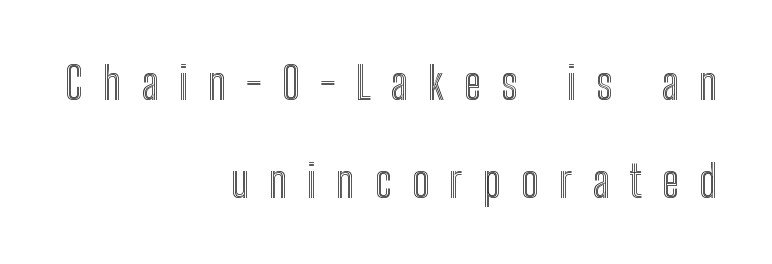
Q: Is the text italic (slanted)? A: No, it is upright.
Q: Is the text underlined? A: No.
Q: How is the paragraph aligned? A: Right-aligned.
Q: Is the spacing between letters normal or unusually wide? A: Unusually wide.
Q: Is the spacing between lines tight, normal or loose? A: Loose.
Q: Width (condensed, normal, or wide)? A: Condensed.
Q: x-height? A: Medium.
Q: Monospaced? A: No.
